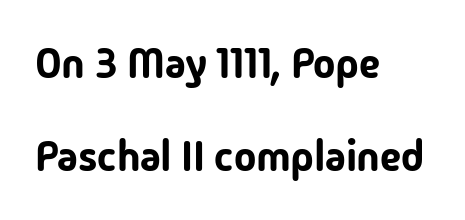
Q: Is the text italic (slanted)? A: No, it is upright.
Q: Is the typeface a serif or a sans-serif typeface? A: Sans-serif.
Q: Is the text underlined? A: No.
Q: How is the paragraph aligned? A: Left-aligned.
Q: Is the spacing between letters normal or unusually wide? A: Normal.
Q: Is the spacing between lines tight, normal or loose? A: Loose.
Q: Width (condensed, normal, or wide)? A: Normal.
Q: Stroke contrast? A: Low.
Q: x-height? A: Medium.
Q: Monospaced? A: No.
